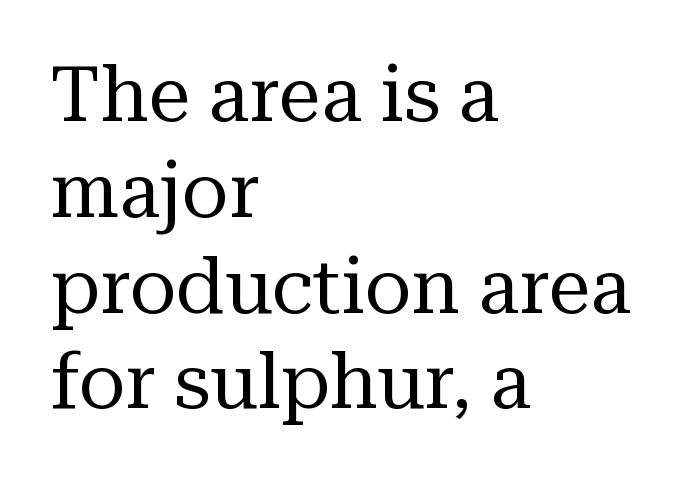
The tracking reads as untouched default to a designer's eye. Stem width sits at or under what a default text font uses. Regarding leading, the lines here are spaced in the standard way. In terms of letterform style, serifs are clearly present.
